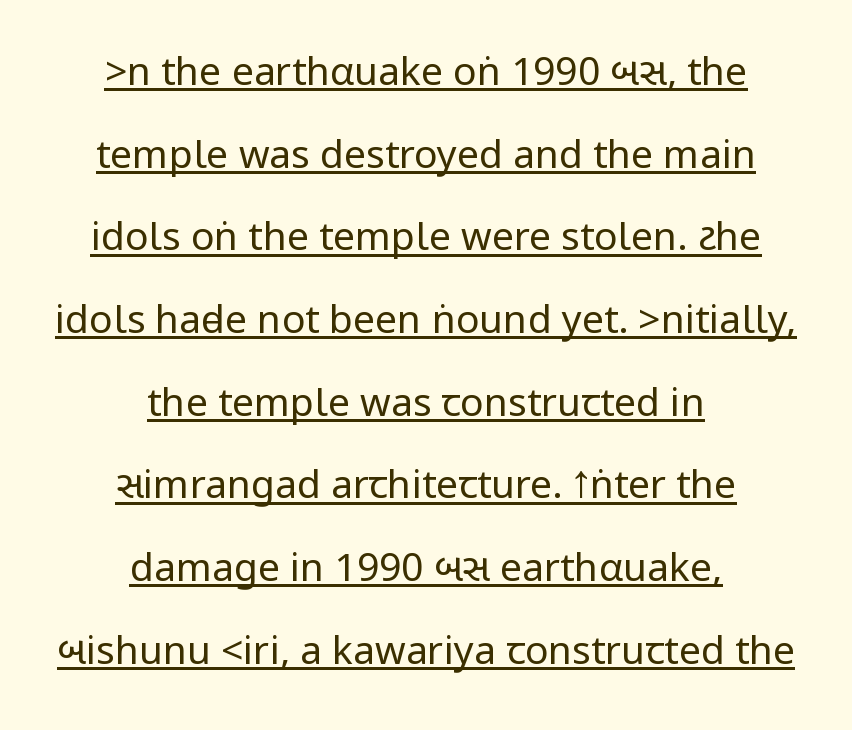
The font is comparable to plain body text, perhaps lighter. How would I describe the line gaps? Wide and relaxed. A centered setting, common on invitations and titles, is used for this passage. This rendering features underlined lettering.
